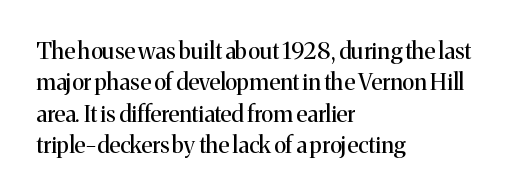
Q: Is the text bold? A: No.
Q: Is the text italic (slanted)? A: No, it is upright.
Q: Is the text underlined? A: No.
Q: How is the paragraph aligned? A: Left-aligned.
Q: Is the spacing between letters normal or unusually wide? A: Normal.
Q: Is the spacing between lines tight, normal or loose? A: Normal.
